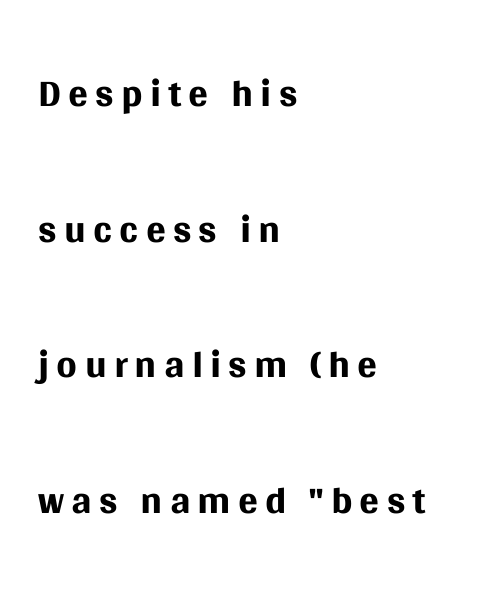
The image shows 59 px regular-weight sans-serif type, upright; set left-aligned, loose line spacing (2.3x), not underlined; medium stroke contrast and a large x-height.
